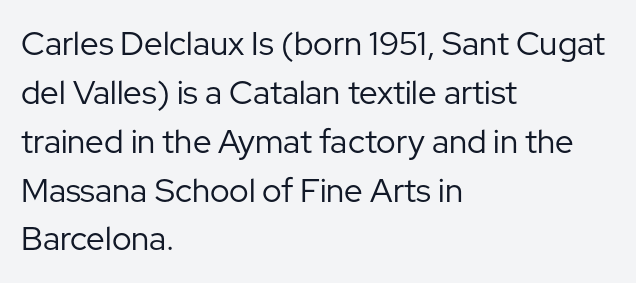
{"serif": "no", "italic": "no", "bold": "no", "weight": "regular", "width": "normal", "stroke_contrast": "low", "x_height": "medium", "monospaced": "no", "underline": "no", "align": "left", "line_spacing": "normal", "line_spacing_ratio": 1.48, "letter_spacing": "normal", "letter_spacing_em": 0.0, "glyph_px": 33}
